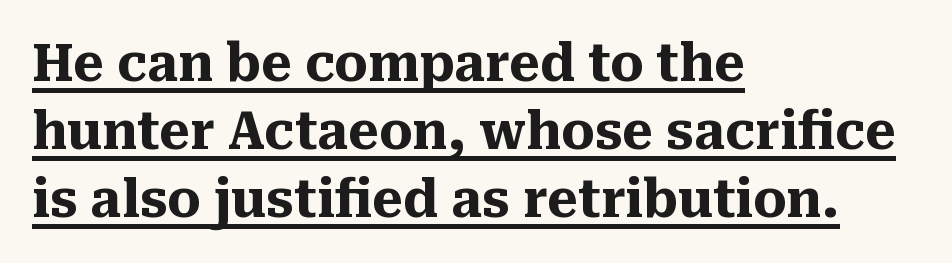
The image shows 52 px heavy serif type, upright; set left-aligned, normal line spacing (1.31x), normal letter spacing, underlined; medium stroke contrast and a medium x-height.
